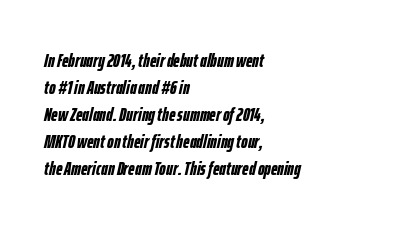
Q: Is the text bold? A: Yes.
Q: Is the text italic (slanted)? A: Yes, it leans right by about 12 degrees.
Q: Is the text underlined? A: No.
Q: How is the paragraph aligned? A: Left-aligned.
Q: Is the spacing between letters normal or unusually wide? A: Normal.
Q: Is the spacing between lines tight, normal or loose? A: Normal.
